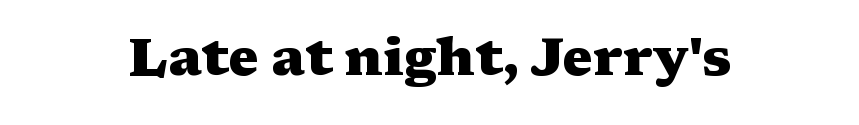
Q: Is the text bold? A: Yes.
Q: Is the text italic (slanted)? A: No, it is upright.
Q: Is the typeface a serif or a sans-serif typeface? A: Serif.
Q: Is the text underlined? A: No.
Q: Is the spacing between letters normal or unusually wide? A: Normal.
Q: Width (condensed, normal, or wide)? A: Wide.
Q: Stroke contrast? A: Medium.
Q: x-height? A: Medium.
Q: Monospaced? A: No.
